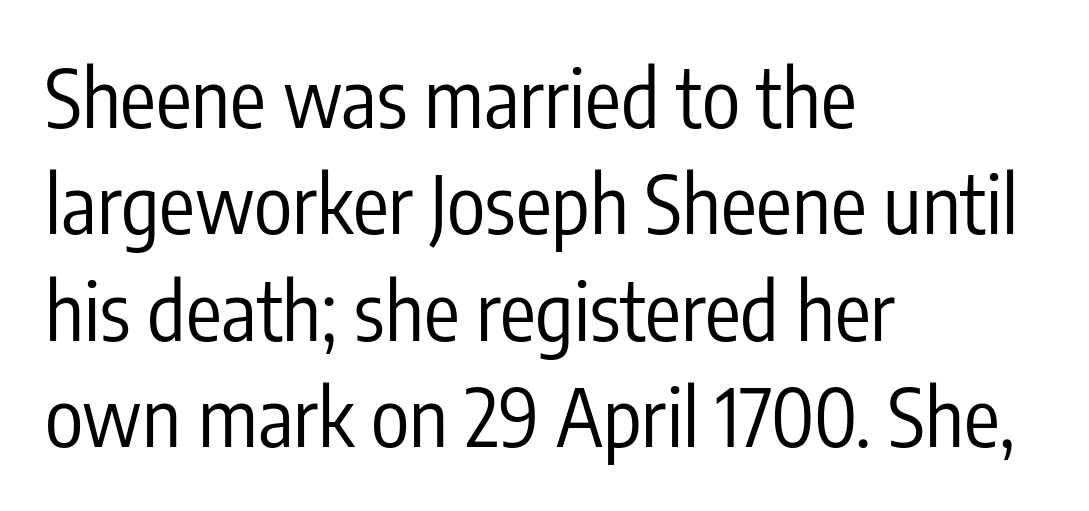
Q: Is the text bold? A: No.
Q: Is the text italic (slanted)? A: No, it is upright.
Q: Is the typeface a serif or a sans-serif typeface? A: Sans-serif.
Q: Is the text underlined? A: No.
Q: How is the paragraph aligned? A: Left-aligned.
Q: Is the spacing between letters normal or unusually wide? A: Normal.
Q: Is the spacing between lines tight, normal or loose? A: Normal.
Q: Width (condensed, normal, or wide)? A: Condensed.
Q: Stroke contrast? A: Low.
Q: x-height? A: Medium.
Q: Monospaced? A: No.
